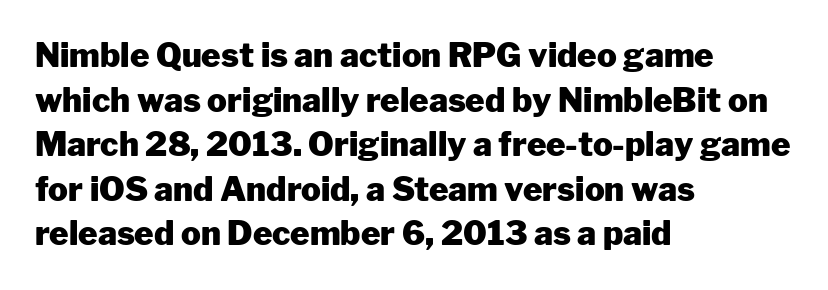
Q: Is the text bold? A: Yes.
Q: Is the text italic (slanted)? A: No, it is upright.
Q: Is the typeface a serif or a sans-serif typeface? A: Sans-serif.
Q: Is the text underlined? A: No.
Q: How is the paragraph aligned? A: Left-aligned.
Q: Is the spacing between letters normal or unusually wide? A: Normal.
Q: Is the spacing between lines tight, normal or loose? A: Normal.
Q: Width (condensed, normal, or wide)? A: Normal.
Q: Stroke contrast? A: Low.
Q: x-height? A: Medium.
Q: Monospaced? A: No.
